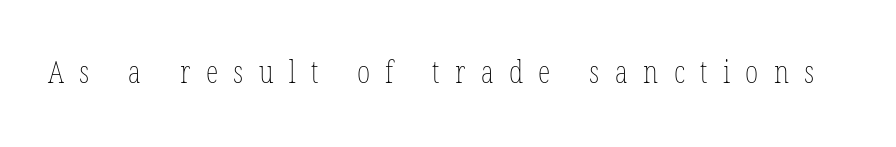
The strokes are not fattened; the text isn't bold. Look at the tracking — it's clearly loosened, letters drifting apart. The letters advance in unequal steps, a hallmark of proportional type. Bare-footed words on every line. When letters stand straight like this, we call the style roman or upright.
